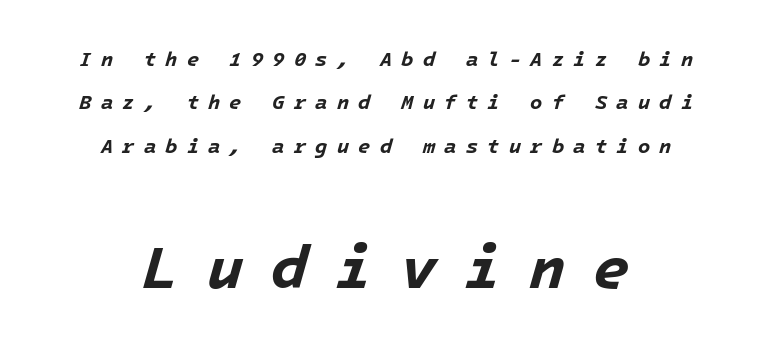
{"italic": "yes", "lean": "right", "slant_degrees": 16, "bold": "yes", "weight": "bold", "width": "normal", "stroke_contrast": "low", "x_height": "medium", "underline": "no", "align": "center", "line_spacing": "loose", "line_spacing_ratio": 2.17, "letter_spacing": "wide", "letter_spacing_em": 0.46, "larger_block": "second", "size_ratio": 3.0, "glyph_px": 60}
